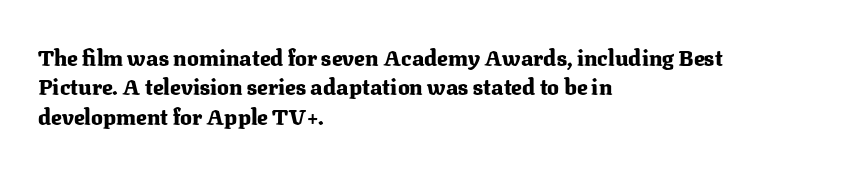
The image shows 22 px bold type, upright; set left-aligned, normal line spacing (1.33x), normal letter spacing, not underlined.
